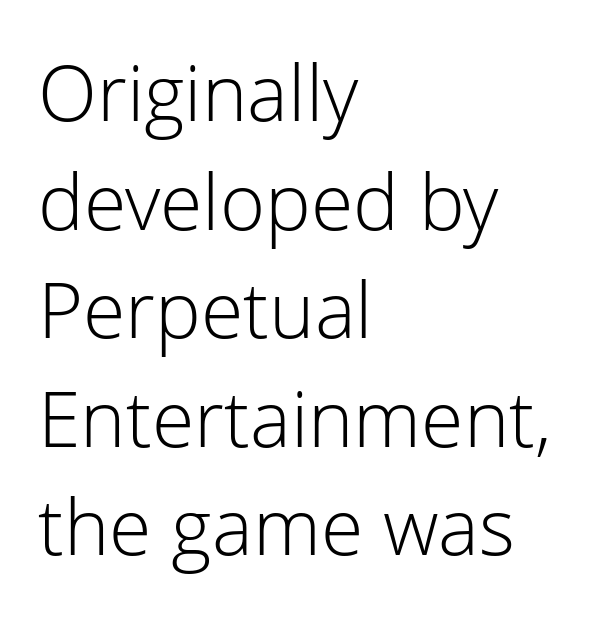
{"serif": "no", "italic": "no", "bold": "no", "weight": "light", "width": "normal", "stroke_contrast": "low", "x_height": "medium", "monospaced": "no", "underline": "no", "align": "left", "line_spacing": "normal", "line_spacing_ratio": 1.41, "letter_spacing": "normal", "letter_spacing_em": 0.0, "glyph_px": 77}
